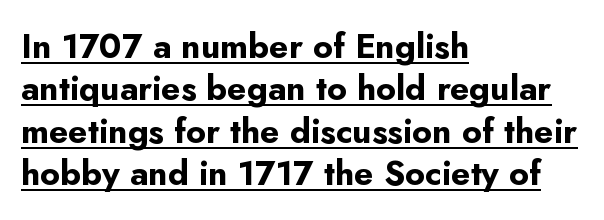
Q: Is the text bold? A: Yes.
Q: Is the text italic (slanted)? A: No, it is upright.
Q: Is the typeface a serif or a sans-serif typeface? A: Sans-serif.
Q: Is the text underlined? A: Yes.
Q: How is the paragraph aligned? A: Left-aligned.
Q: Is the spacing between letters normal or unusually wide? A: Normal.
Q: Is the spacing between lines tight, normal or loose? A: Normal.
Q: Width (condensed, normal, or wide)? A: Normal.
Q: Stroke contrast? A: Low.
Q: x-height? A: Small.
Q: Monospaced? A: No.
